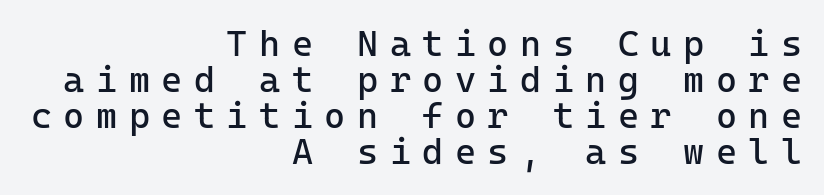
Q: Is the text bold? A: No.
Q: Is the text italic (slanted)? A: No, it is upright.
Q: Is the typeface a serif or a sans-serif typeface? A: Sans-serif.
Q: Is the text underlined? A: No.
Q: How is the paragraph aligned? A: Right-aligned.
Q: Is the spacing between letters normal or unusually wide? A: Unusually wide.
Q: Is the spacing between lines tight, normal or loose? A: Tight.
Q: Width (condensed, normal, or wide)? A: Normal.
Q: Stroke contrast? A: Low.
Q: x-height? A: Medium.
Q: Monospaced? A: Yes.
